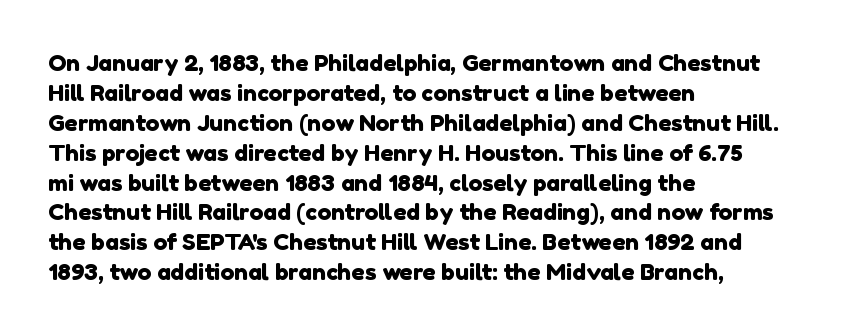
The image shows 23 px text type; set left-aligned, normal line spacing (1.3x), normal letter spacing, not underlined.
